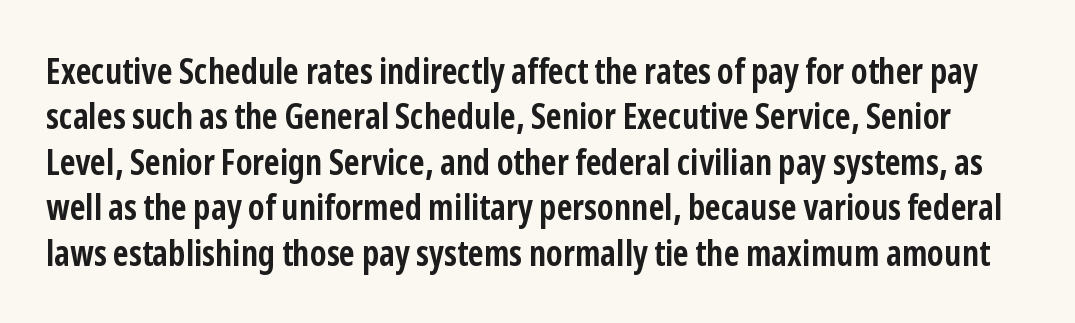
The image shows 35 px semibold, condensed sans-serif type, upright; set normal line spacing (1.3x), normal letter spacing, not underlined; low stroke contrast and a medium x-height.
